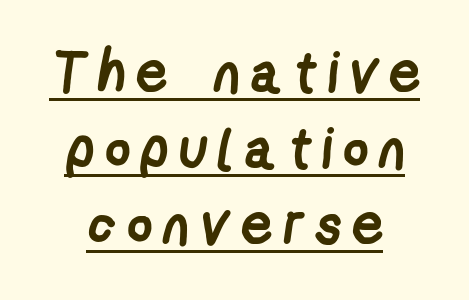
This sample carries an underscore along the baseline area. Caption: bold face, heavy strokes. The designer left line spacing at the default. Is this a fixed-width face? No — the glyphs have proportional, varying widths.
